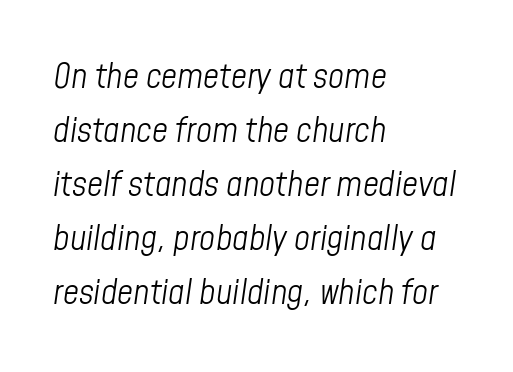
{"italic": "yes", "lean": "right", "slant_degrees": 8, "bold": "no", "weight": "light", "width": "condensed", "stroke_contrast": "low", "x_height": "medium", "monospaced": "no", "underline": "no", "align": "left", "line_spacing": "normal", "line_spacing_ratio": 1.54, "letter_spacing": "normal", "letter_spacing_em": 0.0, "glyph_px": 35}
